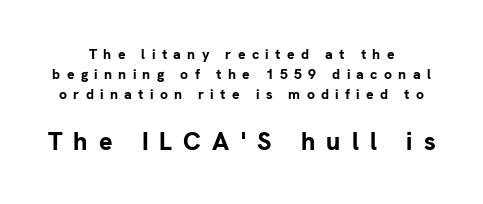
Q: Is the text bold? A: Yes.
Q: Is the text italic (slanted)? A: No, it is upright.
Q: Is the text underlined? A: No.
Q: How is the paragraph aligned? A: Centered.
Q: Is the spacing between letters normal or unusually wide? A: Unusually wide.
Q: Is the spacing between lines tight, normal or loose? A: Normal.
Q: Which block of text is set in a larger size, the first (top) or the second (bottom)? A: The second (bottom) one.
